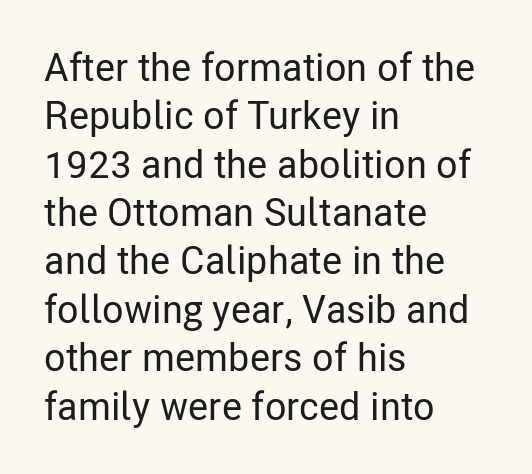
Q: Is the text italic (slanted)? A: No, it is upright.
Q: Is the typeface a serif or a sans-serif typeface? A: Sans-serif.
Q: Is the text underlined? A: No.
Q: How is the paragraph aligned? A: Left-aligned.
Q: Is the spacing between letters normal or unusually wide? A: Normal.
Q: Width (condensed, normal, or wide)? A: Condensed.
Q: Stroke contrast? A: Low.
Q: x-height? A: Medium.
Q: Monospaced? A: No.
